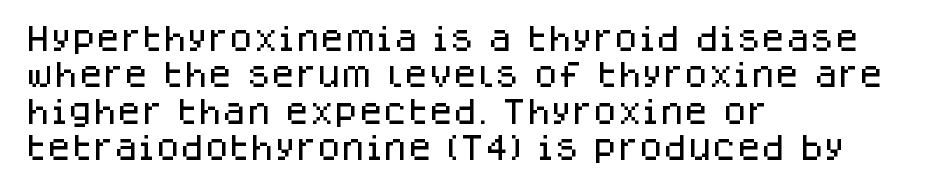
Q: Is the text italic (slanted)? A: No, it is upright.
Q: Is the typeface a serif or a sans-serif typeface? A: Sans-serif.
Q: Is the text underlined? A: No.
Q: How is the paragraph aligned? A: Left-aligned.
Q: Is the spacing between letters normal or unusually wide? A: Normal.
Q: Is the spacing between lines tight, normal or loose? A: Normal.
Q: Width (condensed, normal, or wide)? A: Normal.
Q: Stroke contrast? A: Low.
Q: x-height? A: Large.
Q: Monospaced? A: No.
